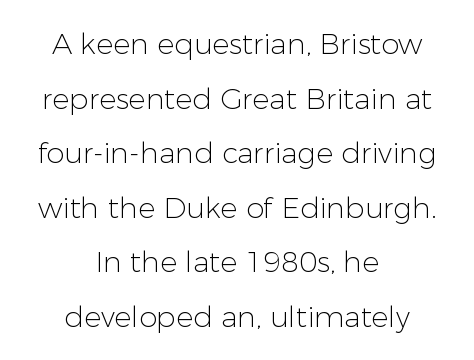
Spacing between characters is what you'd get straight out of the box. Heaviness? Minimal to ordinary, like unemphasized prose. Character widths vary here, with narrow letters taking less room than wide ones. A roman cut, with each character standing at attention. Alignment: centered. The face used here is a sans, in the tradition of grotesques and geometrics.
